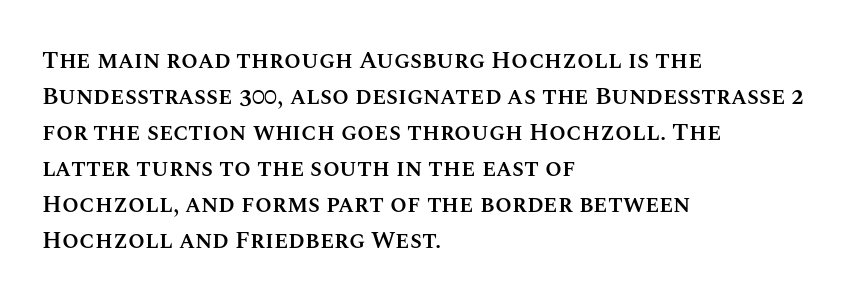
{"italic": "no", "bold": "semi", "underline": "no", "align": "left", "line_spacing": "normal", "line_spacing_ratio": 1.5, "letter_spacing": "normal", "letter_spacing_em": 0.0, "glyph_px": 24}
